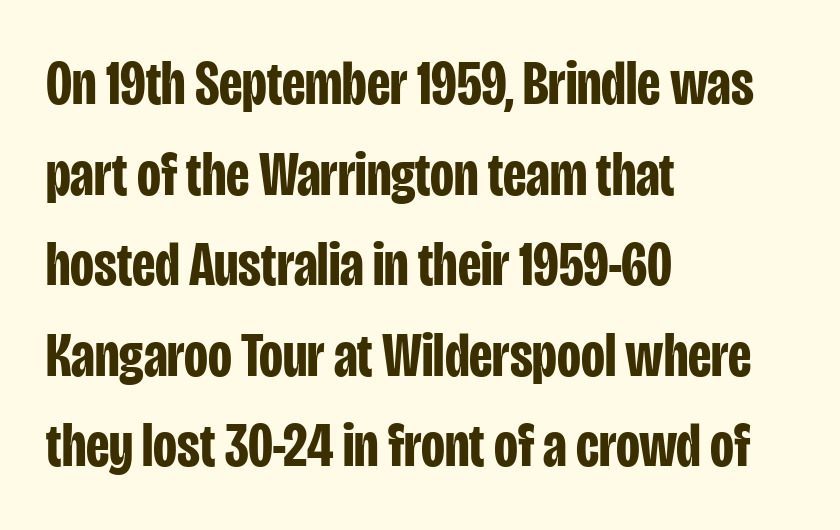
Quick note: underline off. The paragraph shown leans on its left margin. Characters follow at the spacing the type designer built in. Unlike a traditional serif, this face leaves its strokes unadorned. Strokes here are thick enough to call this a true bold.
